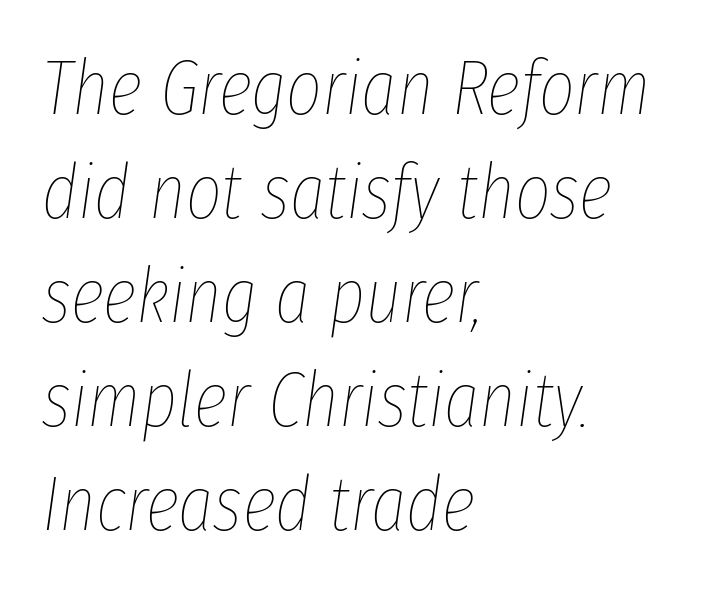
The compositor pushed each line to the left boundary. Is the stroke heavy? The answer is a plain regular-or-lighter. Note the varied advance widths — an 'i' is clearly narrower than an 'm'. Quick note: interline space is typical. Lines of text with bare space underneath. Compared with ordinary roman type, these characters are visibly tilted.
